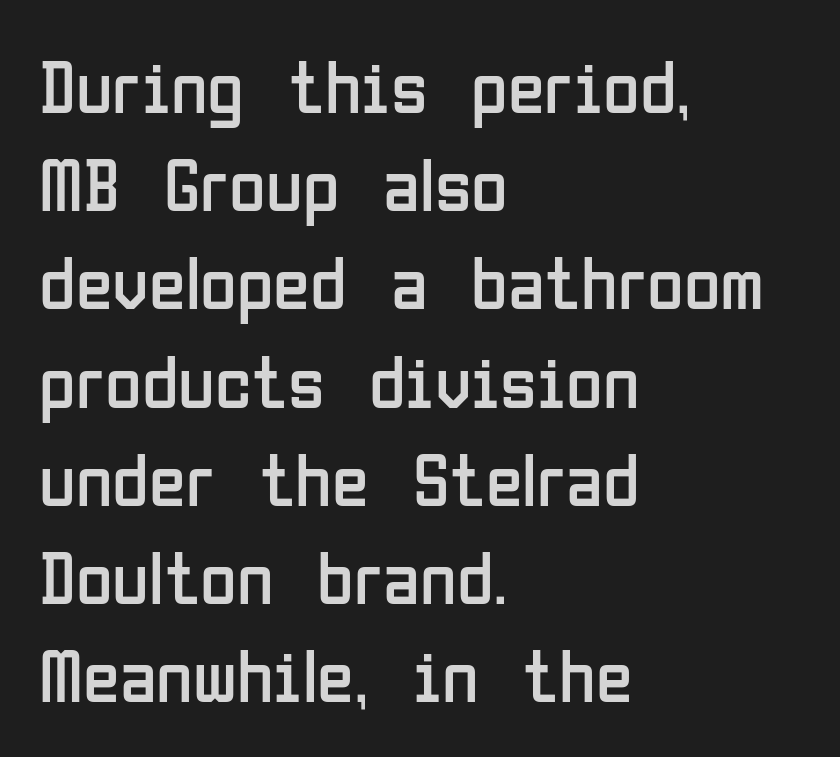
{"serif": "no", "italic": "no", "bold": "no", "weight": "regular", "width": "condensed", "stroke_contrast": "low", "x_height": "medium", "monospaced": "no", "underline": "no", "align": "left", "line_spacing": "normal", "line_spacing_ratio": 1.31, "letter_spacing": "normal", "letter_spacing_em": 0.0, "glyph_px": 75}
